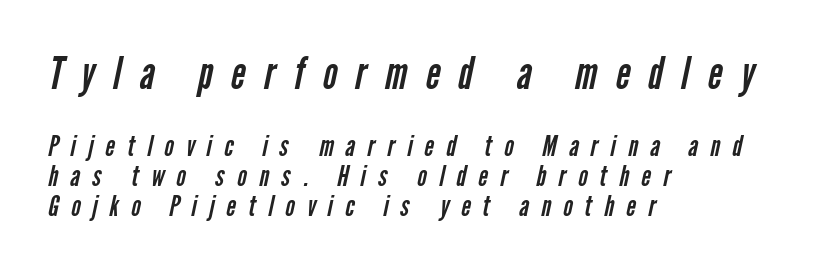
These lines have a slow, spaced-out rhythm from letter to letter. In terms of leading, this rendering errs on the cramped side. You could not count columns in this text — the font is proportionally spaced. Regarding serifs, this sample does without them. Glance below the letters and you will spot only blank space.
